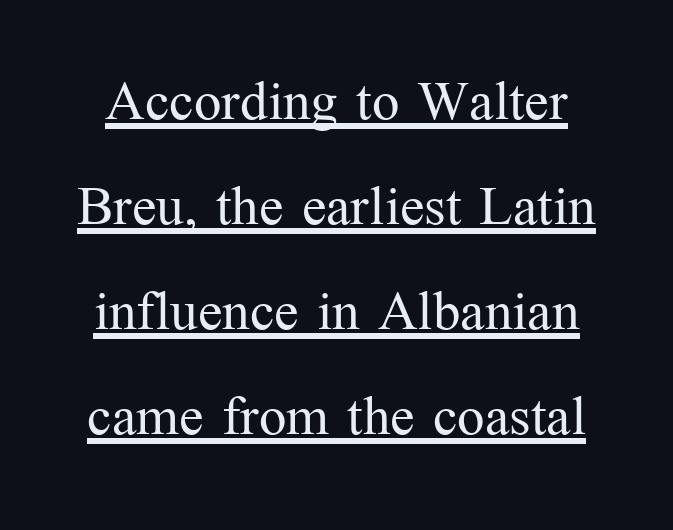
Successive baselines arrive at the customary interval. The lines are quadded center. Notice how the stems are strictly vertical — no italics here. This sample has the flowing, uneven cadence of proportional lettering. Underlined type. These glyphs show unthickened strokes, regular width or finer.
